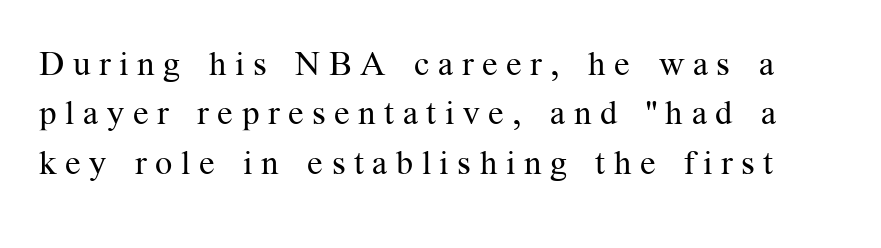
The image shows 34 px regular-weight serif type, upright; set normal line spacing (1.45x), unusually wide letter spacing (+0.25 em), not underlined; medium stroke contrast and a medium x-height.
